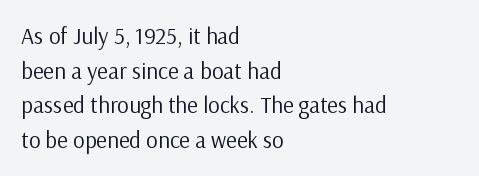
The image shows 23 px text type, upright; set left-aligned, normal line spacing (1.51x), normal letter spacing, not underlined.
